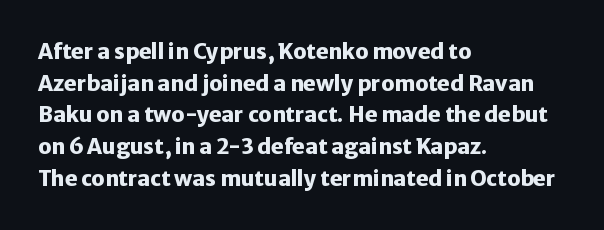
This is roman type, the default non-slanted kind. Observe the ordinary spacing: letters are neighbours, not strangers. The space between consecutive lines is moderate. Leftover space on each line is placed entirely after the last word. The string is rendered with underlining switched off. What weight is shown? A full bold with thick strokes.
